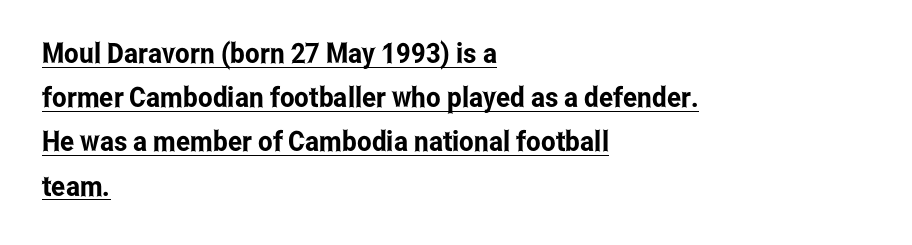
Q: Is the text italic (slanted)? A: No, it is upright.
Q: Is the typeface a serif or a sans-serif typeface? A: Sans-serif.
Q: Is the text underlined? A: Yes.
Q: How is the paragraph aligned? A: Left-aligned.
Q: Is the spacing between letters normal or unusually wide? A: Normal.
Q: Is the spacing between lines tight, normal or loose? A: Normal.
Q: Width (condensed, normal, or wide)? A: Condensed.
Q: Stroke contrast? A: Low.
Q: x-height? A: Medium.
Q: Monospaced? A: No.
